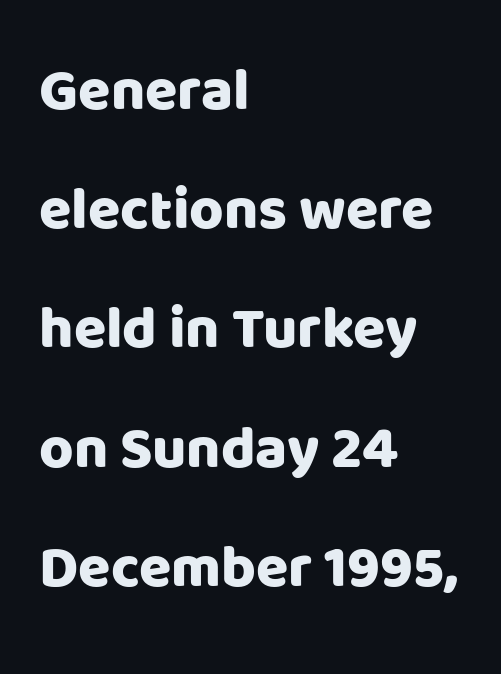
These lines keep a tight, regular rhythm from letter to letter. The type sits square on the baseline with zero lean. Underline: absent. Does the type have serifs? No, each stem ends abruptly. Does the leading feel generous? Absolutely, it's lavish.
